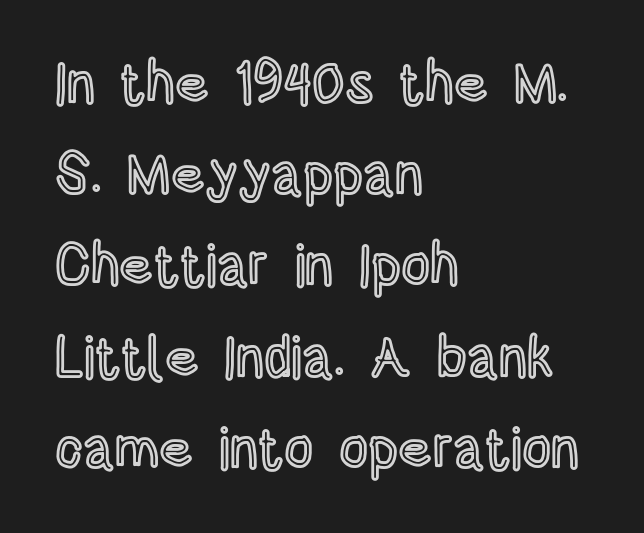
Q: Is the text italic (slanted)? A: No, it is upright.
Q: Is the text underlined? A: No.
Q: How is the paragraph aligned? A: Left-aligned.
Q: Is the spacing between letters normal or unusually wide? A: Normal.
Q: Is the spacing between lines tight, normal or loose? A: Normal.
Q: Width (condensed, normal, or wide)? A: Condensed.
Q: x-height? A: Large.
Q: Monospaced? A: No.
